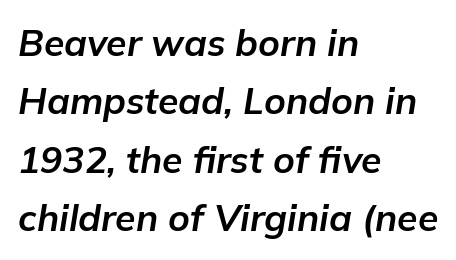
{"italic": "yes", "lean": "right", "slant_degrees": 9, "bold": "yes", "weight": "bold", "width": "normal", "stroke_contrast": "low", "x_height": "medium", "monospaced": "no", "underline": "no", "align": "left", "line_spacing": "normal", "line_spacing_ratio": 1.58, "letter_spacing": "normal", "letter_spacing_em": 0.0, "glyph_px": 37}
